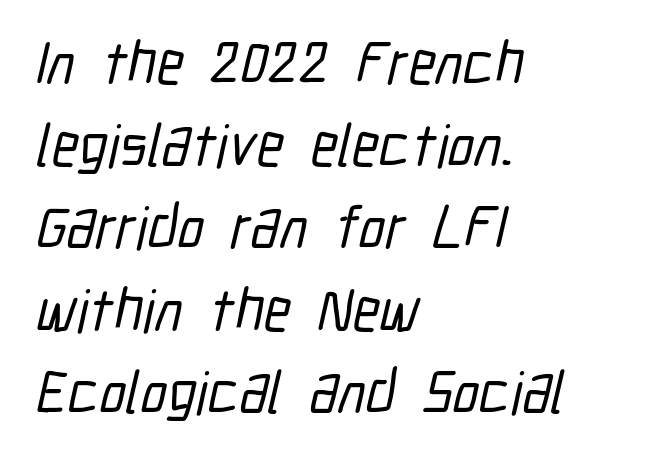
{"serif": "no", "width": "condensed", "stroke_contrast": "low", "x_height": "medium", "monospaced": "no", "underline": "no", "align": "left", "line_spacing": "normal", "line_spacing_ratio": 1.37, "letter_spacing": "normal", "letter_spacing_em": 0.0, "glyph_px": 60}
